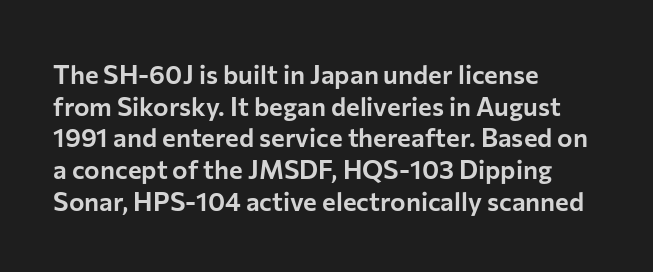
Q: Is the text italic (slanted)? A: No, it is upright.
Q: Is the text underlined? A: No.
Q: How is the paragraph aligned? A: Left-aligned.
Q: Is the spacing between letters normal or unusually wide? A: Normal.
